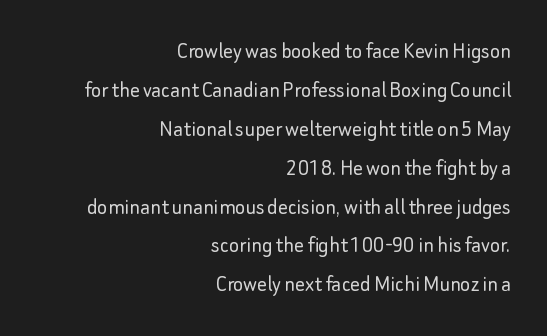
The image shows 24 px text type, upright; set right-aligned, normal line spacing (1.62x), normal letter spacing, not underlined.
